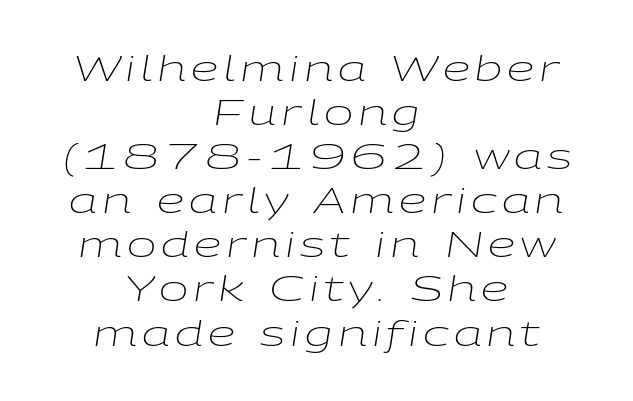
Q: Is the text bold? A: No.
Q: Is the text italic (slanted)? A: Yes, it leans right by about 9 degrees.
Q: Is the text underlined? A: No.
Q: How is the paragraph aligned? A: Centered.
Q: Is the spacing between lines tight, normal or loose? A: Normal.
Q: Width (condensed, normal, or wide)? A: Wide.
Q: Stroke contrast? A: Low.
Q: x-height? A: Medium.
Q: Monospaced? A: No.
